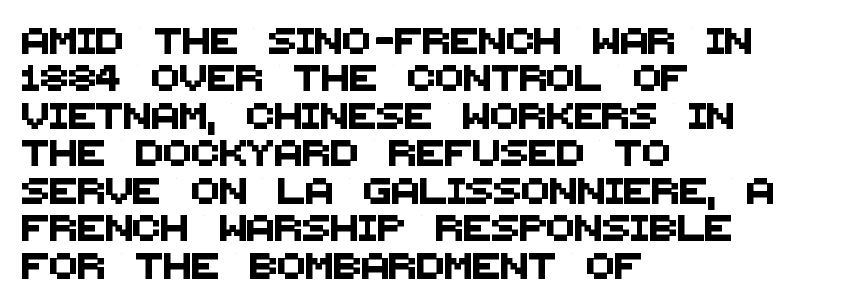
The image shows 26 px text type; set left-aligned, normal line spacing (1.44x), normal letter spacing, not underlined.
